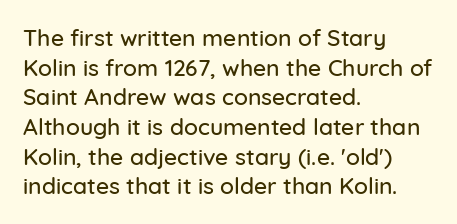
{"italic": "no", "underline": "no", "align": "left", "line_spacing": "normal", "line_spacing_ratio": 1.29, "letter_spacing": "normal", "letter_spacing_em": 0.0, "glyph_px": 23}
